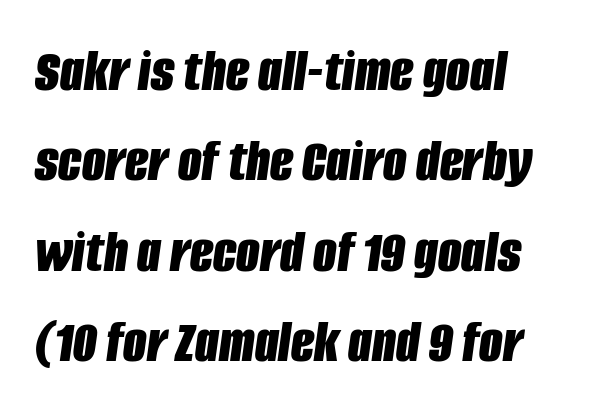
Caption: multi-line text, flush left, ragged right. The font's italic variant was chosen for this text. Students, observe: this is what conventionally led text looks like. These lines are rendered in a variable-pitch font. Observe the ordinary spacing: letters are neighbours, not strangers. Heft: maximum for text — a bold.
